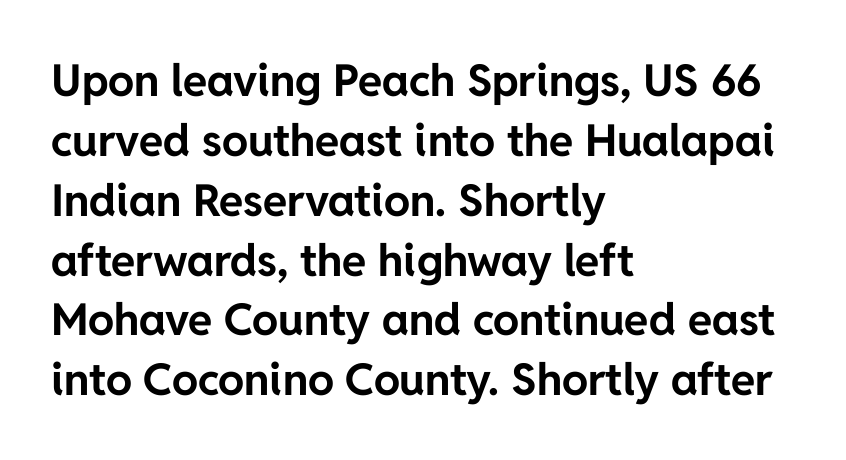
The image shows 44 px bold sans-serif type, upright; set left-aligned, normal line spacing (1.36x), normal letter spacing, not underlined; low stroke contrast and a medium x-height.
